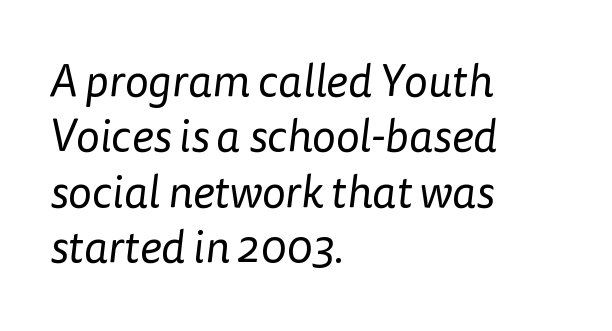
The image shows 45 px regular-weight sans-serif type; set left-aligned, line spacing 1.23x, normal letter spacing, not underlined; low stroke contrast and a medium x-height.
